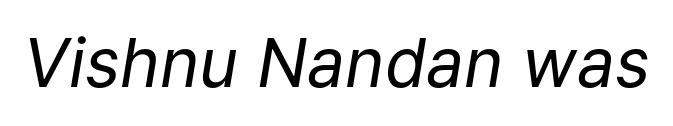
The letters are slanted; this is an italic face. Weight: regular or lighter. Nobody touched the tracking dial on this one. Underline: absent. Varying glyph widths throughout — classic text-font behaviour.
